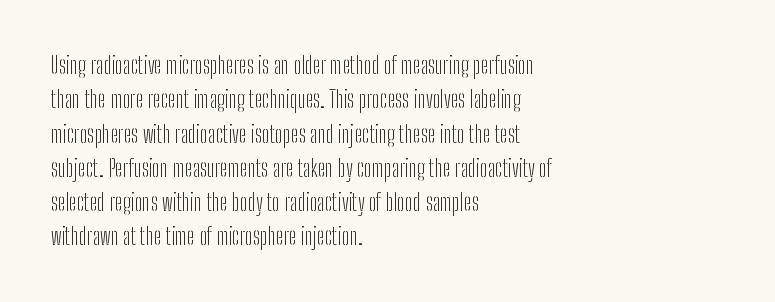
The image shows 23 px text type, upright; set left-aligned, normal line spacing (1.49x), normal letter spacing, not underlined.
